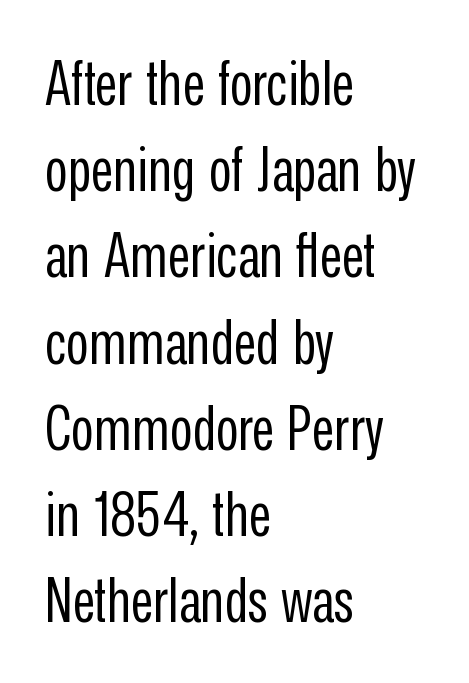
The weight would be labelled regular, book, light, or lighter still. Classification — sans serif. In terms of letterspacing, this is plain default setting. Does the copy run flush right? No — it runs flush left. The space directly below the letters is spotless. This sample has the flowing, uneven cadence of proportional lettering.
